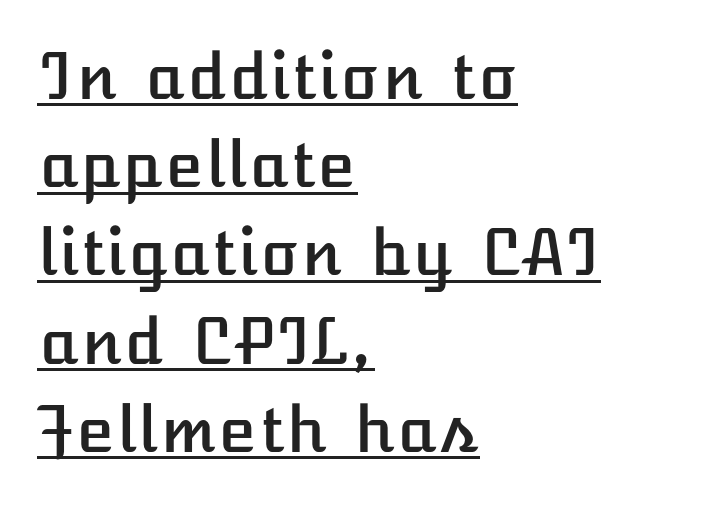
{"italic": "no", "width": "normal", "stroke_contrast": "low", "x_height": "medium", "underline": "yes", "align": "left", "line_spacing": "normal", "line_spacing_ratio": 1.4, "letter_spacing": "normal", "letter_spacing_em": 0.0, "glyph_px": 63}
